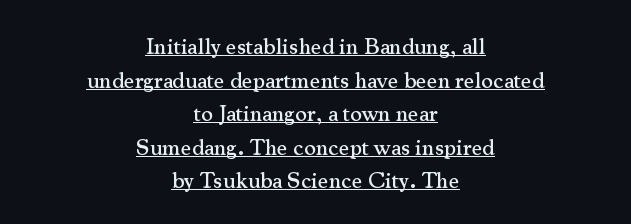
Q: Is the text italic (slanted)? A: No, it is upright.
Q: Is the text underlined? A: Yes.
Q: How is the paragraph aligned? A: Centered.
Q: Is the spacing between letters normal or unusually wide? A: Normal.
Q: Is the spacing between lines tight, normal or loose? A: Normal.
